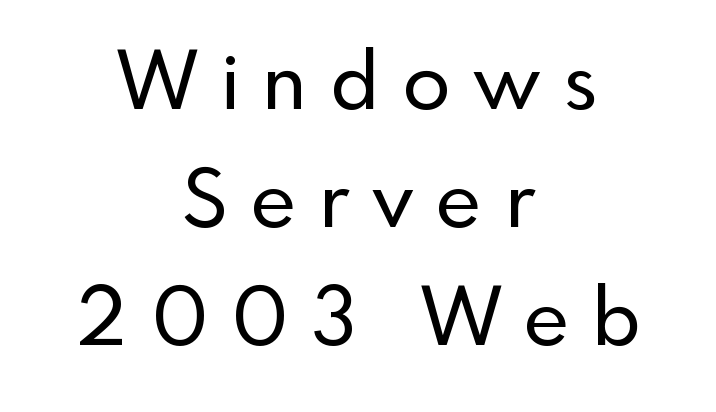
Notice how the passage keeps no hard edge, just a central spine. Leading: standard. This is the regular roman posture of the typeface. Check under the words: just untouched page.
